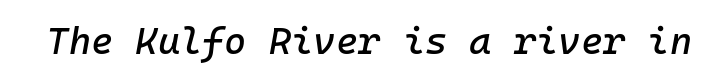
Descenders hang freely into open space. Caption: standard tracking, unaltered. Designer's note — italics engaged.
